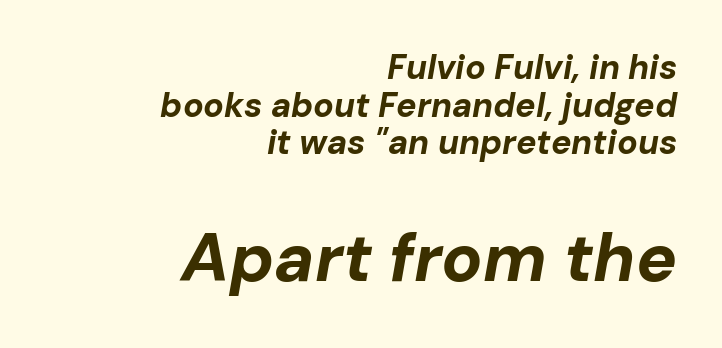
Q: Is the text bold? A: Yes.
Q: Is the text italic (slanted)? A: Yes, it leans right by about 10 degrees.
Q: Is the text underlined? A: No.
Q: How is the paragraph aligned? A: Right-aligned.
Q: Is the spacing between letters normal or unusually wide? A: Normal.
Q: Is the spacing between lines tight, normal or loose? A: Tight.
Q: Which block of text is set in a larger size, the first (top) or the second (bottom)? A: The second (bottom) one.
Q: Width (condensed, normal, or wide)? A: Normal.
Q: Stroke contrast? A: Low.
Q: x-height? A: Medium.
Q: Monospaced? A: No.
